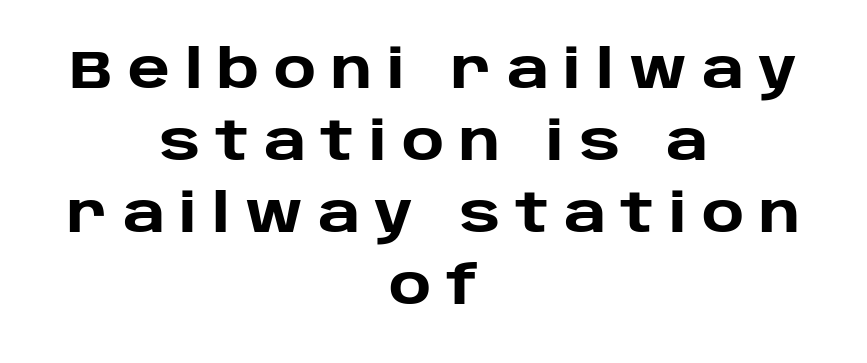
The baseline area is clear. Each letter keeps its own natural width here, so spacing adapts to shape. Whoever set this chose a conventional vertical rhythm. Compared with a flush-left layout, this one balances lines on the center instead.
